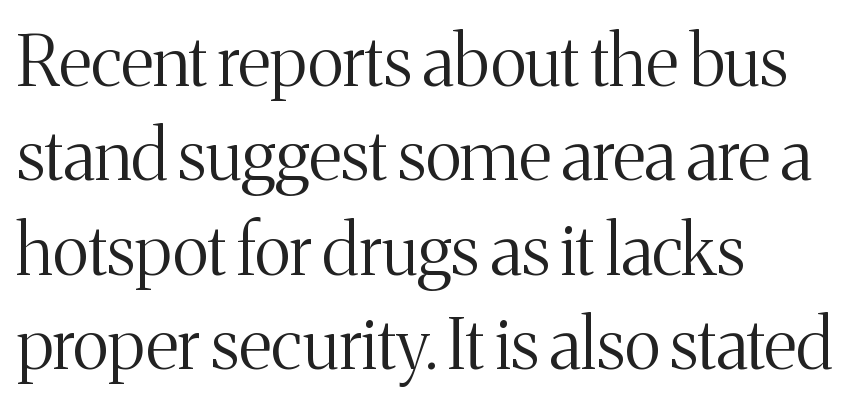
{"serif": "yes", "italic": "no", "bold": "no", "weight": "light", "width": "normal", "stroke_contrast": "medium", "x_height": "medium", "monospaced": "no", "underline": "no", "align": "left", "line_spacing": "normal", "line_spacing_ratio": 1.35, "letter_spacing": "normal", "letter_spacing_em": 0.0, "glyph_px": 70}
